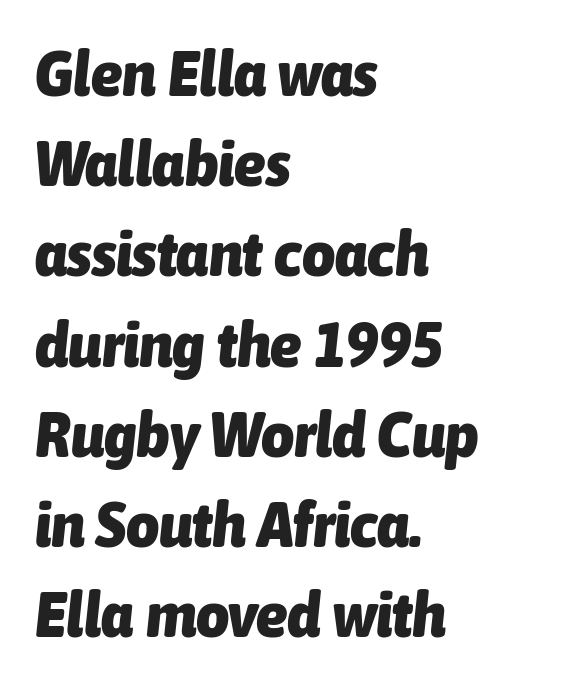
The passage shown has conventional tracking throughout. Spacing verdict: proportional, widths tailored to each character. Italic? Definitely — the glyphs are oblique. The lines in this sample share a left origin and differ only in where they stop. Summary of weight: heavy, a full bold. Unmarked baselines from the first word to the last.
